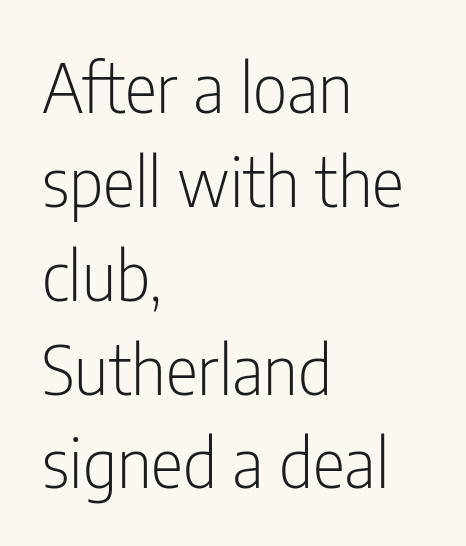
The letters stand upright; this is a roman face. Which margin do the lines hug? The left one — the right edge is uneven. Characters follow at the spacing the type designer built in. A typesetter would call this proportional, since set widths differ per character. This sample keeps an unexceptional amount of space between lines. Is this a sans? Yes — the strokes have no serifs.
